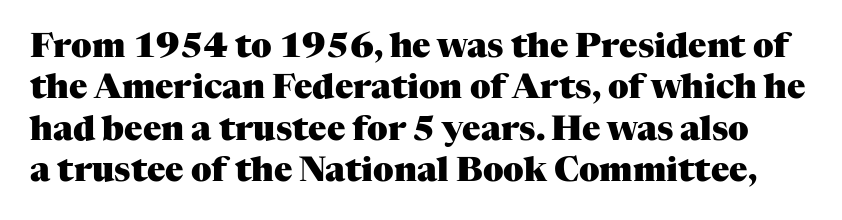
The typography opts for an upright posture over an oblique one. This is heavy type, rendered in bold. This sample has the flowing, uneven cadence of proportional lettering. The horizontal fit of the characters is conventional and even. The space directly below the letters is spotless. These lines are composed in type with serifs.
